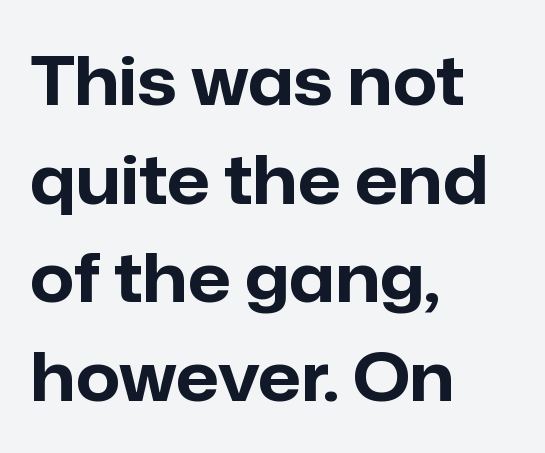
The image shows 68 px bold sans-serif type, upright; set left-aligned, normal line spacing (1.45x), normal letter spacing, not underlined; low stroke contrast and a medium x-height.
